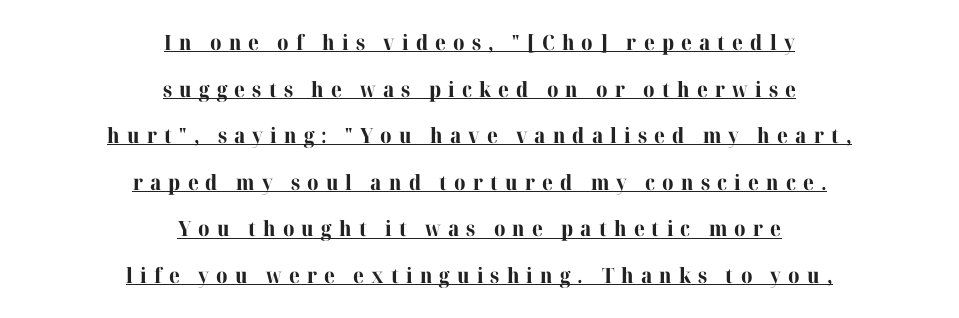
{"italic": "no", "bold": "yes", "underline": "yes", "align": "center", "line_spacing": "loose", "line_spacing_ratio": 2.22, "letter_spacing": "wide", "letter_spacing_em": 0.34, "glyph_px": 21}
